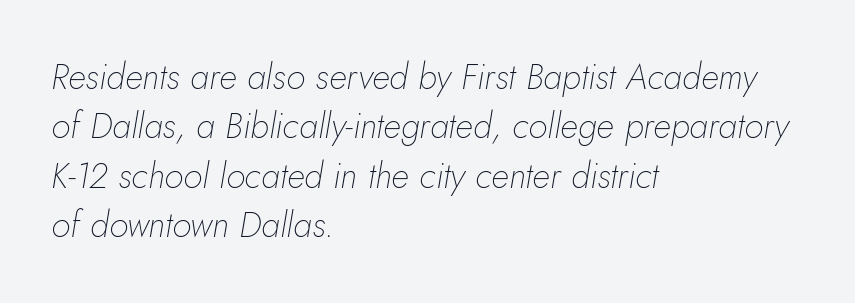
{"italic": "yes", "lean": "right", "slant_degrees": 5, "bold": "no", "weight": "thin", "width": "normal", "stroke_contrast": "low", "x_height": "small", "monospaced": "no", "underline": "no", "align": "left", "line_spacing": "normal", "line_spacing_ratio": 1.41, "letter_spacing": "normal", "letter_spacing_em": 0.0, "glyph_px": 35}
